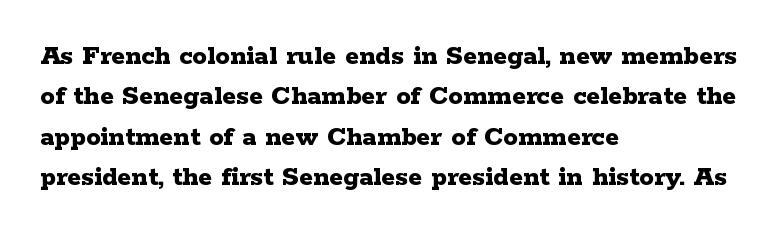
Q: Is the text bold? A: Yes.
Q: Is the text italic (slanted)? A: No, it is upright.
Q: Is the typeface a serif or a sans-serif typeface? A: Serif.
Q: Is the text underlined? A: No.
Q: How is the paragraph aligned? A: Left-aligned.
Q: Is the spacing between letters normal or unusually wide? A: Normal.
Q: Is the spacing between lines tight, normal or loose? A: Normal.
Q: Width (condensed, normal, or wide)? A: Wide.
Q: Stroke contrast? A: Low.
Q: x-height? A: Medium.
Q: Monospaced? A: No.
